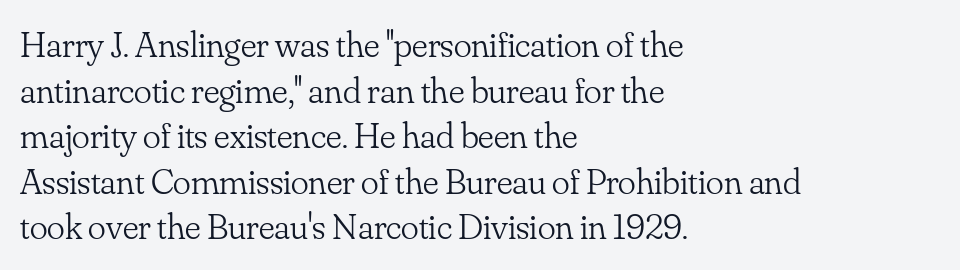
{"serif": "yes", "italic": "no", "bold": "no", "weight": "light", "width": "normal", "stroke_contrast": "low", "x_height": "small", "monospaced": "no", "underline": "no", "align": "left", "line_spacing_ratio": 1.23, "letter_spacing": "normal", "letter_spacing_em": 0.0, "glyph_px": 37}
